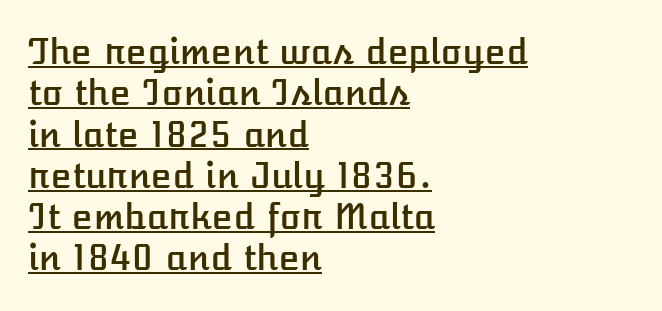
These lines are rendered in a variable-pitch font. You can see a thin bar hugging the bottom of the glyphs. The type sits square on the baseline with zero lean. Tracking here is standard; glyphs follow each other at the usual distance. These lines are set flush left with a ragged right edge.
